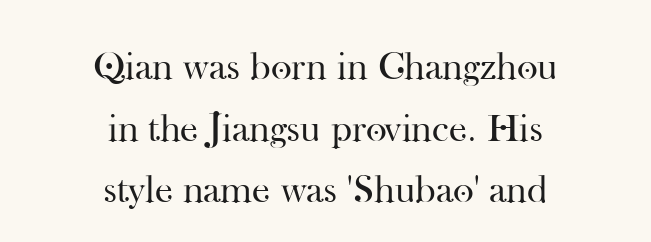
It's the straight-up-and-down kind of type. Baseline-to-baseline distance is the conventional proportion of letter height. Each letter keeps its own natural width here, so spacing adapts to shape. Alignment: centered.
